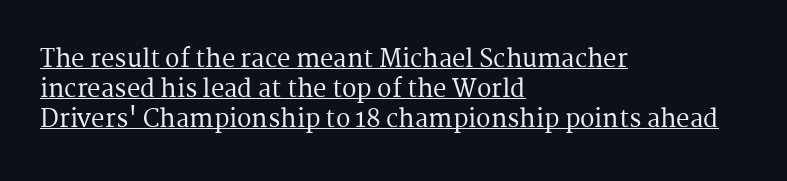
The image shows 24 px text type, upright; set left-aligned, normal line spacing (1.25x), normal letter spacing, underlined.
